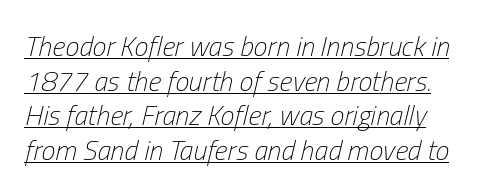
{"italic": "yes", "lean": "right", "slant_degrees": 13, "bold": "no", "weight": "light", "width": "condensed", "stroke_contrast": "low", "x_height": "medium", "monospaced": "no", "underline": "yes", "line_spacing_ratio": 1.24, "letter_spacing": "normal", "letter_spacing_em": 0.0, "glyph_px": 28}
